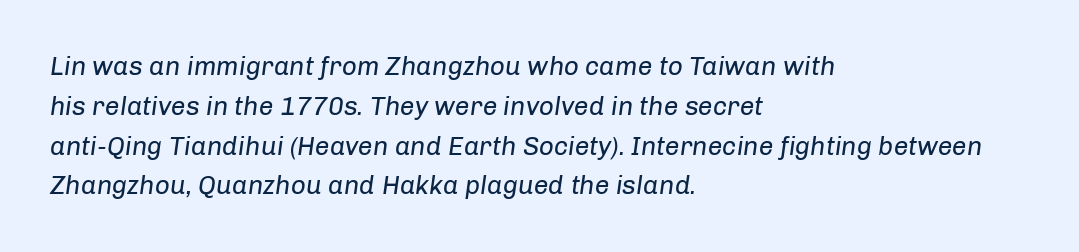
Q: Is the text bold? A: No.
Q: Is the text italic (slanted)? A: Yes, it leans right by about 8 degrees.
Q: Is the text underlined? A: No.
Q: How is the paragraph aligned? A: Left-aligned.
Q: Is the spacing between letters normal or unusually wide? A: Normal.
Q: Is the spacing between lines tight, normal or loose? A: Normal.
